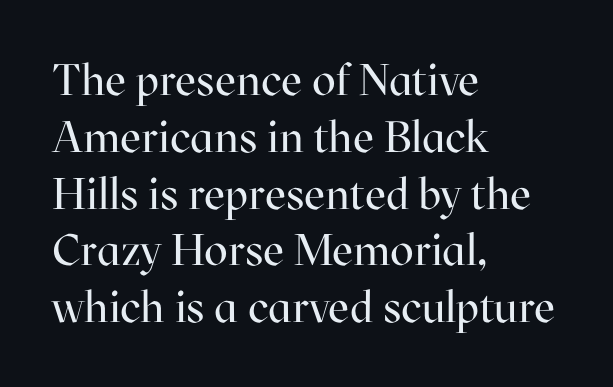
Q: Is the text bold? A: No.
Q: Is the text italic (slanted)? A: No, it is upright.
Q: Is the typeface a serif or a sans-serif typeface? A: Serif.
Q: Is the text underlined? A: No.
Q: How is the paragraph aligned? A: Left-aligned.
Q: Is the spacing between letters normal or unusually wide? A: Normal.
Q: Is the spacing between lines tight, normal or loose? A: Normal.
Q: Width (condensed, normal, or wide)? A: Normal.
Q: Stroke contrast? A: High.
Q: x-height? A: Medium.
Q: Monospaced? A: No.
